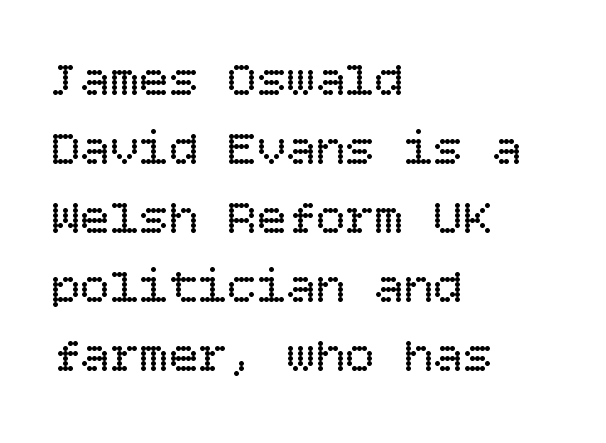
The strokes carry an ordinary text weight at most. One-word summary of the alignment: left. Summary of vertical rhythm: regular, with standard interline spacing. What stands out about the letter spacing? Nothing — it is the standard amount. A bare baseline throughout the passage.
